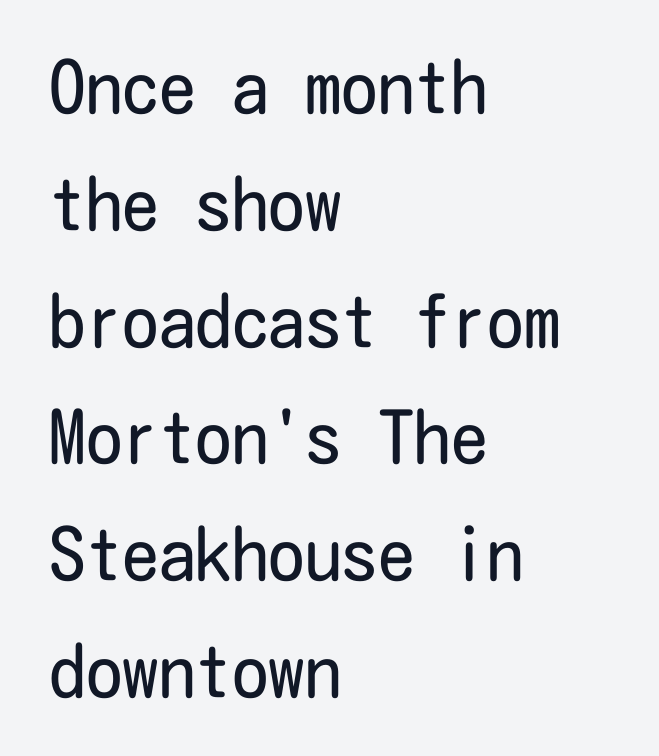
The image shows 73 px regular-weight, condensed sans-serif type, upright; set left-aligned, normal line spacing (1.6x), normal letter spacing, not underlined; low stroke contrast and a medium x-height.
